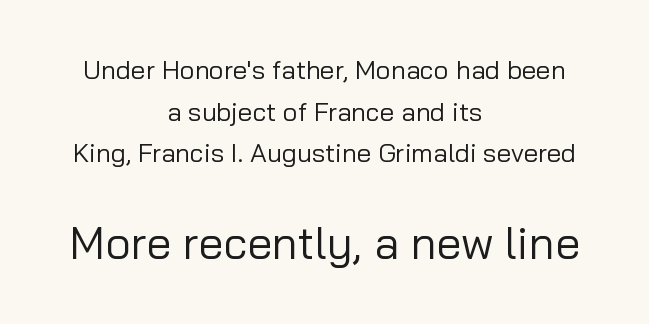
{"serif": "no", "italic": "no", "bold": "no", "weight": "regular", "width": "normal", "stroke_contrast": "low", "x_height": "medium", "monospaced": "no", "underline": "no", "align": "center", "line_spacing": "normal", "line_spacing_ratio": 1.6, "letter_spacing": "normal", "letter_spacing_em": 0.0, "larger_block": "second", "size_ratio": 1.73, "glyph_px": 45}
